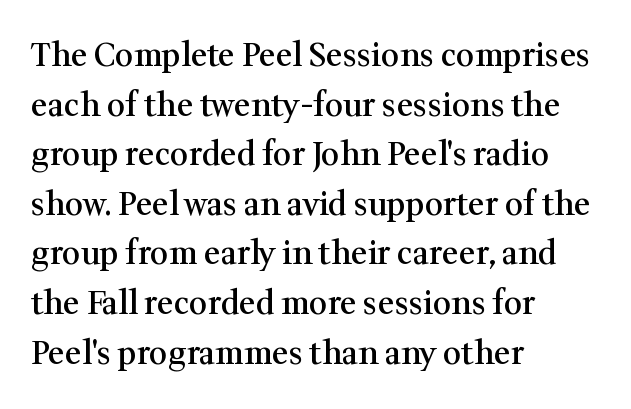
{"serif": "yes", "italic": "no", "bold": "semi", "weight": "semibold", "width": "normal", "stroke_contrast": "medium", "x_height": "medium", "monospaced": "no", "underline": "no", "align": "left", "line_spacing": "normal", "line_spacing_ratio": 1.55, "letter_spacing": "normal", "letter_spacing_em": 0.0, "glyph_px": 32}
